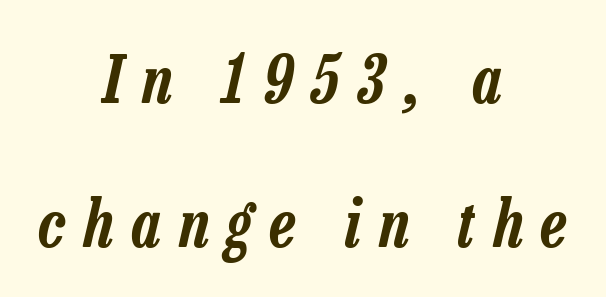
Q: Is the text italic (slanted)? A: Yes, it leans right by about 13 degrees.
Q: Is the text underlined? A: No.
Q: How is the paragraph aligned? A: Centered.
Q: Is the spacing between letters normal or unusually wide? A: Unusually wide.
Q: Is the spacing between lines tight, normal or loose? A: Loose.
Q: Width (condensed, normal, or wide)? A: Condensed.
Q: Stroke contrast? A: Low.
Q: x-height? A: Medium.
Q: Monospaced? A: No.
